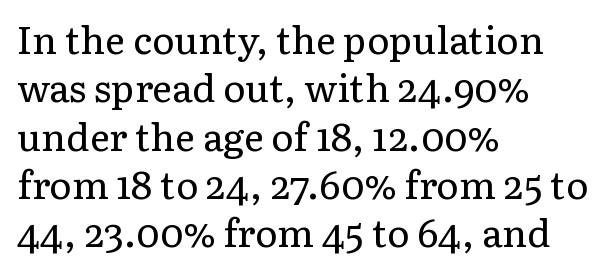
Q: Is the text bold? A: No.
Q: Is the text italic (slanted)? A: No, it is upright.
Q: Is the typeface a serif or a sans-serif typeface? A: Serif.
Q: Is the text underlined? A: No.
Q: How is the paragraph aligned? A: Left-aligned.
Q: Is the spacing between letters normal or unusually wide? A: Normal.
Q: Is the spacing between lines tight, normal or loose? A: Normal.
Q: Width (condensed, normal, or wide)? A: Normal.
Q: Stroke contrast? A: Low.
Q: x-height? A: Medium.
Q: Monospaced? A: No.
